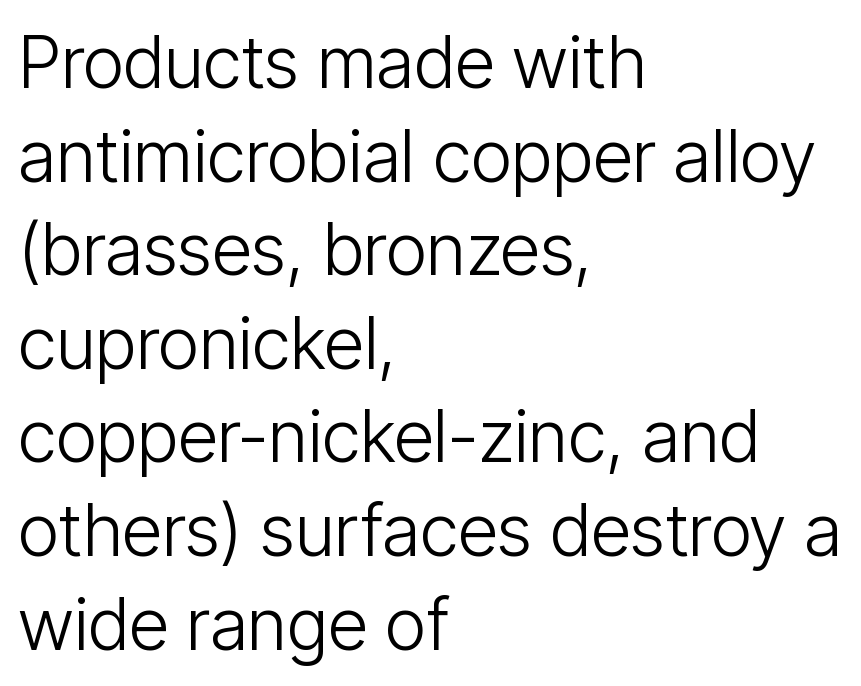
Q: Is the text bold? A: No.
Q: Is the text italic (slanted)? A: No, it is upright.
Q: Is the typeface a serif or a sans-serif typeface? A: Sans-serif.
Q: Is the text underlined? A: No.
Q: How is the paragraph aligned? A: Left-aligned.
Q: Is the spacing between letters normal or unusually wide? A: Normal.
Q: Is the spacing between lines tight, normal or loose? A: Normal.
Q: Width (condensed, normal, or wide)? A: Condensed.
Q: Stroke contrast? A: Low.
Q: x-height? A: Medium.
Q: Monospaced? A: No.
